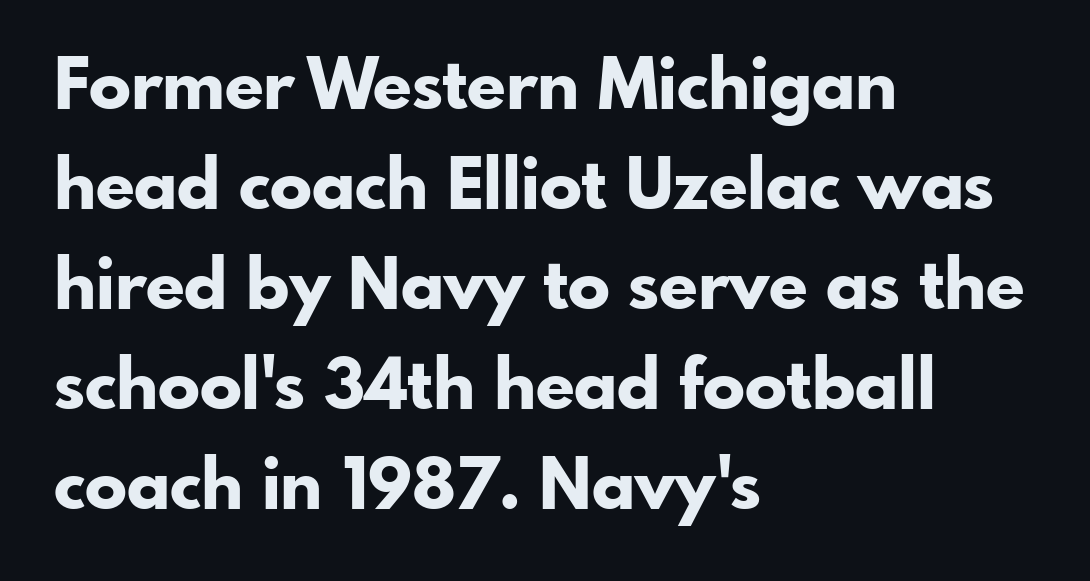
Q: Is the text bold? A: Yes.
Q: Is the text italic (slanted)? A: No, it is upright.
Q: Is the typeface a serif or a sans-serif typeface? A: Sans-serif.
Q: Is the text underlined? A: No.
Q: How is the paragraph aligned? A: Left-aligned.
Q: Is the spacing between letters normal or unusually wide? A: Normal.
Q: Is the spacing between lines tight, normal or loose? A: Normal.
Q: Width (condensed, normal, or wide)? A: Normal.
Q: Stroke contrast? A: Low.
Q: x-height? A: Small.
Q: Monospaced? A: No.
